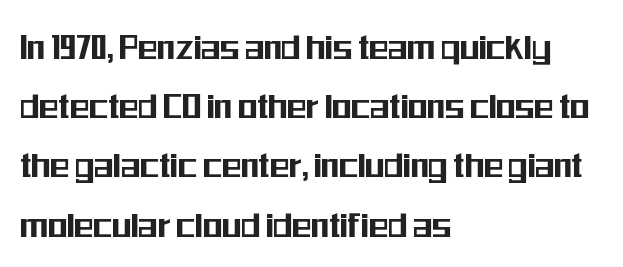
Q: Is the text italic (slanted)? A: No, it is upright.
Q: Is the typeface a serif or a sans-serif typeface? A: Sans-serif.
Q: Is the text underlined? A: No.
Q: How is the paragraph aligned? A: Left-aligned.
Q: Is the spacing between letters normal or unusually wide? A: Normal.
Q: Is the spacing between lines tight, normal or loose? A: Normal.
Q: Width (condensed, normal, or wide)? A: Condensed.
Q: Stroke contrast? A: Medium.
Q: x-height? A: Medium.
Q: Monospaced? A: No.
